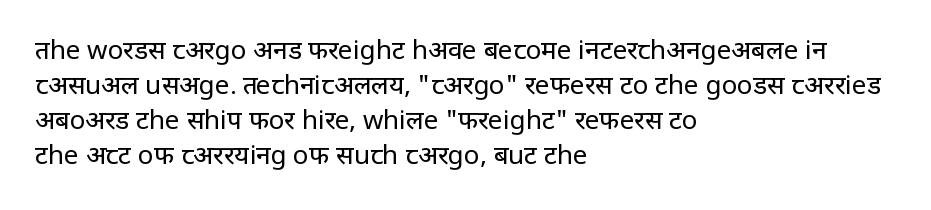
The strip under each line holds only bare page. Short note: letters normally spaced. The axis of the letterforms is exactly vertical. Line spacing here is normal. The rendering anchors every line to the left-hand side.
